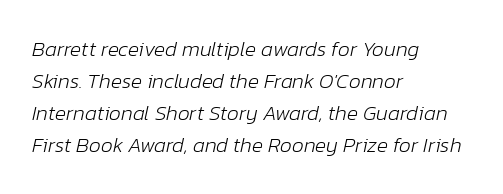
{"italic": "yes", "lean": "right", "slant_degrees": 12, "bold": "no", "underline": "no", "align": "left", "line_spacing": "normal", "line_spacing_ratio": 1.53, "letter_spacing": "normal", "letter_spacing_em": 0.0, "glyph_px": 21}
